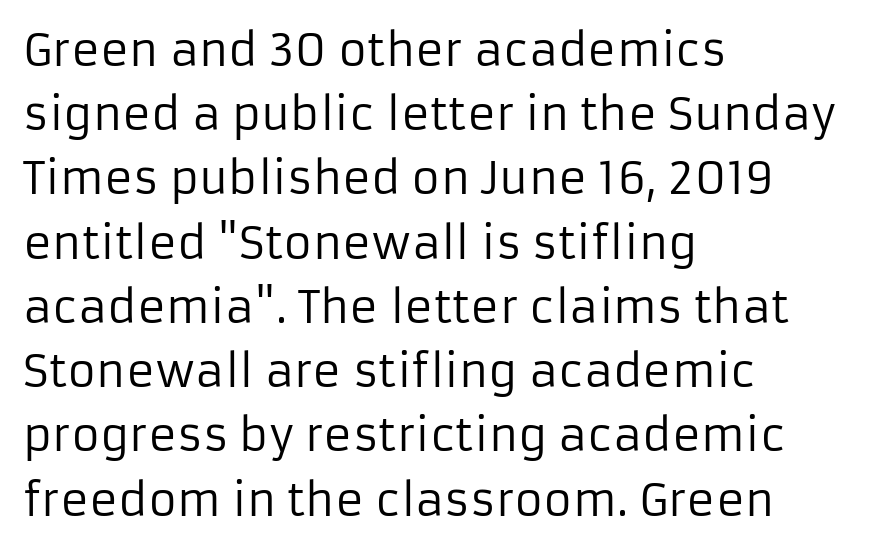
The image shows 44 px regular-weight sans-serif type, upright; set left-aligned, normal line spacing (1.46x), normal letter spacing, not underlined; low stroke contrast and a medium x-height.
